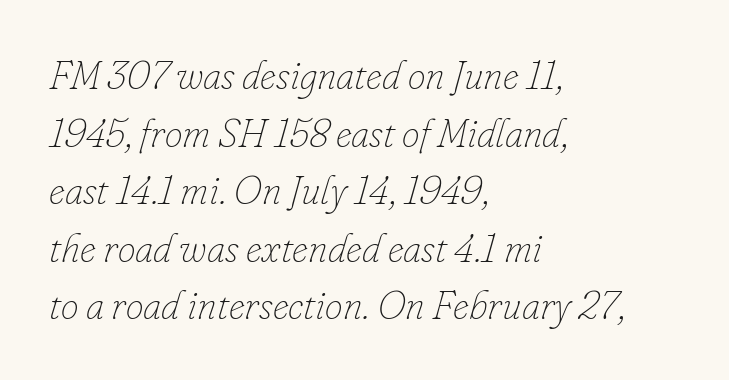
Q: Is the text bold? A: No.
Q: Is the text italic (slanted)? A: Yes, it leans right by about 16 degrees.
Q: Is the text underlined? A: No.
Q: How is the paragraph aligned? A: Left-aligned.
Q: Is the spacing between letters normal or unusually wide? A: Normal.
Q: Is the spacing between lines tight, normal or loose? A: Normal.
Q: Width (condensed, normal, or wide)? A: Normal.
Q: Stroke contrast? A: Low.
Q: x-height? A: Small.
Q: Monospaced? A: No.
